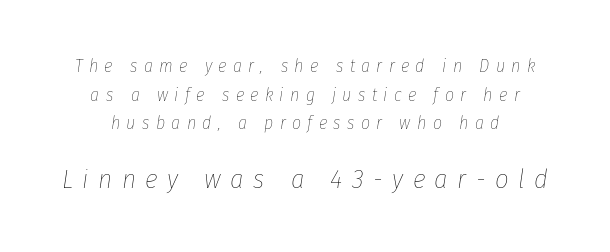
The image shows 27 px text type, italic (leaning right); set normal line spacing (1.59x), unusually wide letter spacing (+0.35 em), not underlined; the second (bottom) block is 1.5x larger.
